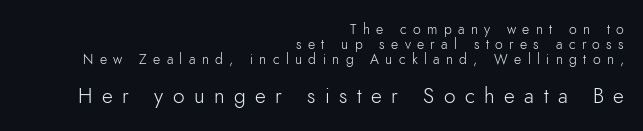
The image shows 21 px text type, upright; set right-aligned, tight line spacing (1.08x), unusually wide letter spacing (+0.45 em), not underlined; the second (bottom) block is 1.5x larger.
